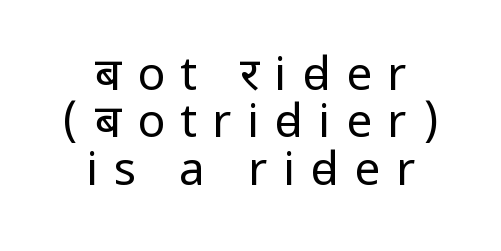
{"serif": "no", "italic": "no", "bold": "no", "weight": "regular", "width": "condensed", "stroke_contrast": "low", "x_height": "large", "monospaced": "no", "underline": "no", "align": "center", "line_spacing": "tight", "line_spacing_ratio": 1.03, "letter_spacing": "wide", "letter_spacing_em": 0.34, "glyph_px": 46}
